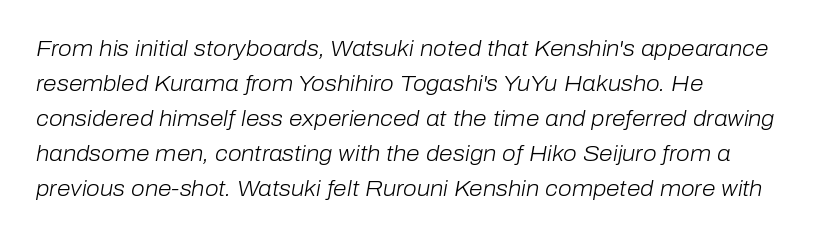
Q: Is the text bold? A: No.
Q: Is the text italic (slanted)? A: Yes, it leans right by about 10 degrees.
Q: Is the text underlined? A: No.
Q: How is the paragraph aligned? A: Left-aligned.
Q: Is the spacing between letters normal or unusually wide? A: Normal.
Q: Is the spacing between lines tight, normal or loose? A: Normal.
